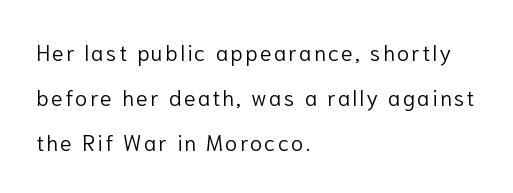
The characters are drawn with everyday or finer stroke widths. Decoration check: the copy has no underline. The text block is weighted toward the left margin, trailing off unevenly rightward. These lines stand farther apart than default settings would place them. A roman cut, with each character standing at attention.
